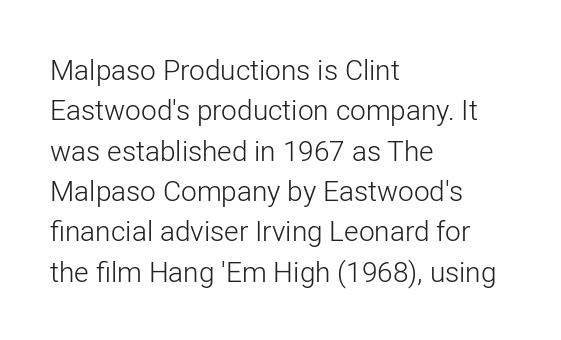
{"serif": "no", "italic": "no", "bold": "no", "weight": "light", "width": "normal", "stroke_contrast": "low", "x_height": "medium", "monospaced": "no", "underline": "no", "align": "left", "line_spacing": "normal", "line_spacing_ratio": 1.44, "letter_spacing": "normal", "letter_spacing_em": 0.0, "glyph_px": 28}
